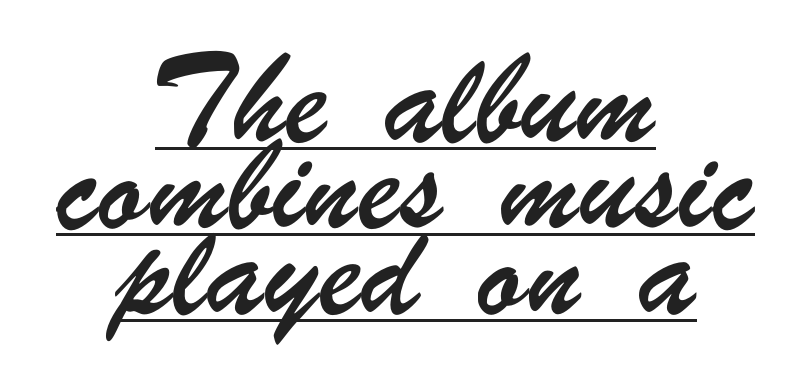
The image shows 57 px condensed sans-serif type; set centered, normal line spacing (1.51x), normal letter spacing, underlined; low stroke contrast and a small x-height.
